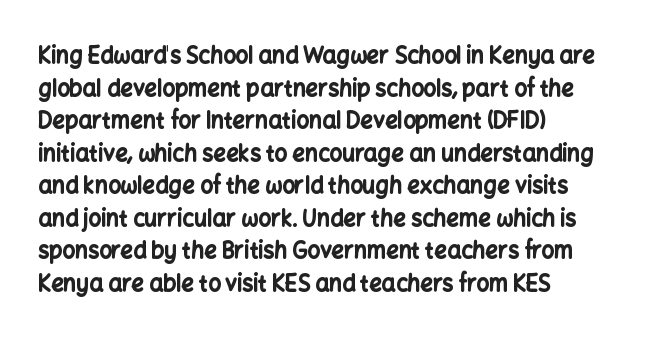
The letters stand straight up with perfectly vertical stems. Vertical spacing — default. Beneath every word, the page is bare. Typeset ragged right — the left edge is the straight one.
